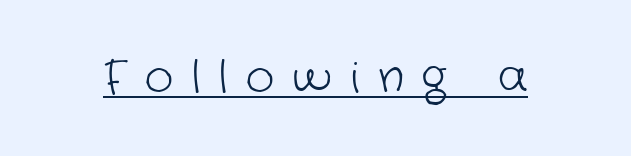
The image shows 44 px light sans-serif type; set unusually wide letter spacing (+0.41 em), underlined; low stroke contrast and a medium x-height.
